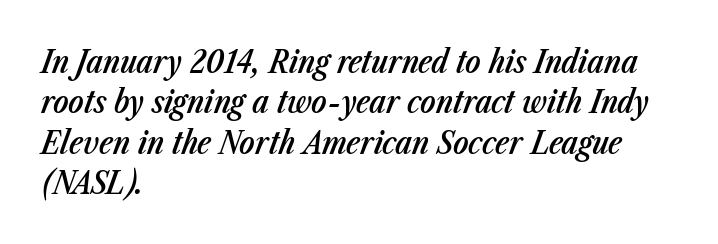
Is the letter spacing exaggerated? No — it looks like the ordinary default. The passage shown is semibold, sitting just below true bold. Vertical spacing — default. You could not count columns in this text — the font is proportionally spaced. Does the lettering tilt? It does — this is italic.
